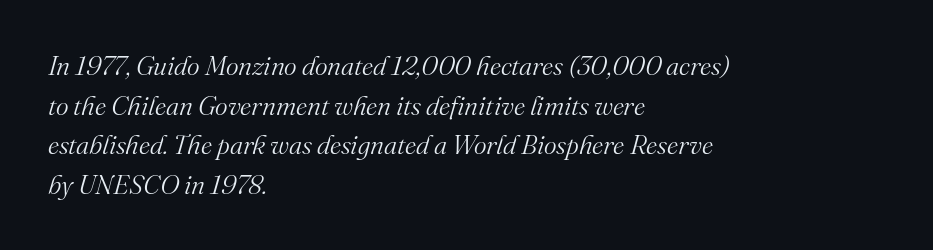
Q: Is the text bold? A: No.
Q: Is the text italic (slanted)? A: Yes, it leans right by about 16 degrees.
Q: Is the text underlined? A: No.
Q: How is the paragraph aligned? A: Left-aligned.
Q: Is the spacing between letters normal or unusually wide? A: Normal.
Q: Is the spacing between lines tight, normal or loose? A: Normal.
